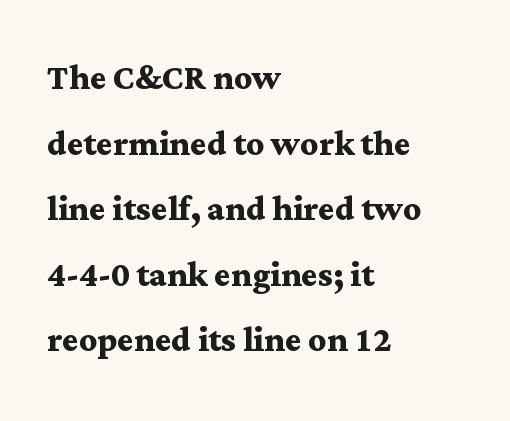
Q: Is the text bold? A: Yes.
Q: Is the text italic (slanted)? A: No, it is upright.
Q: Is the typeface a serif or a sans-serif typeface? A: Serif.
Q: Is the text underlined? A: No.
Q: How is the paragraph aligned? A: Left-aligned.
Q: Is the spacing between letters normal or unusually wide? A: Normal.
Q: Is the spacing between lines tight, normal or loose? A: Normal.
Q: Width (condensed, normal, or wide)? A: Wide.
Q: Stroke contrast? A: Medium.
Q: x-height? A: Medium.
Q: Monospaced? A: No.
